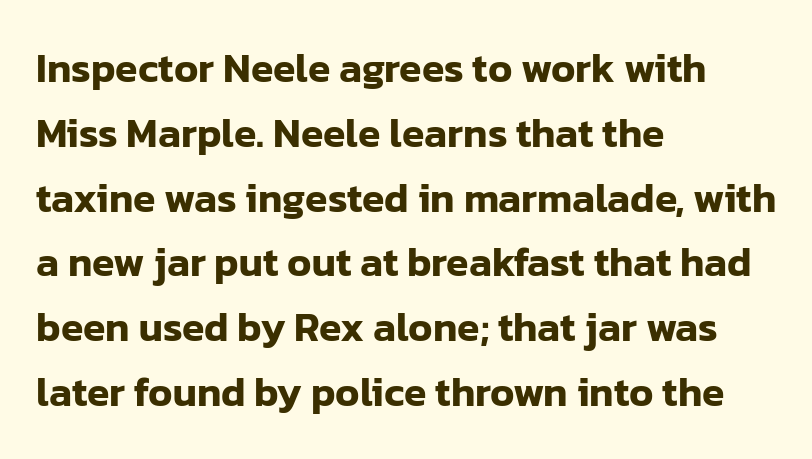
Q: Is the text italic (slanted)? A: No, it is upright.
Q: Is the typeface a serif or a sans-serif typeface? A: Sans-serif.
Q: Is the text underlined? A: No.
Q: How is the paragraph aligned? A: Left-aligned.
Q: Is the spacing between letters normal or unusually wide? A: Normal.
Q: Is the spacing between lines tight, normal or loose? A: Normal.
Q: Width (condensed, normal, or wide)? A: Normal.
Q: Stroke contrast? A: Low.
Q: x-height? A: Medium.
Q: Monospaced? A: No.
